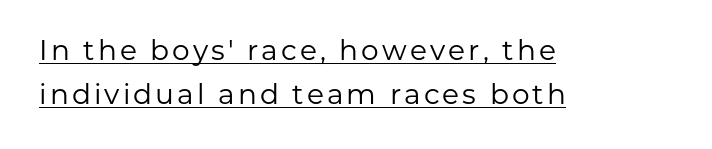
{"serif": "no", "italic": "no", "bold": "no", "weight": "regular", "width": "normal", "stroke_contrast": "low", "x_height": "medium", "monospaced": "no", "underline": "yes", "align": "left", "line_spacing": "normal", "line_spacing_ratio": 1.57, "glyph_px": 28}
